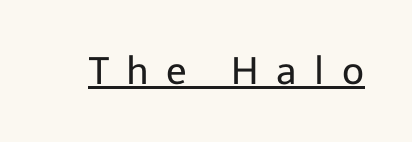
{"serif": "no", "italic": "no", "bold": "no", "weight": "regular", "width": "normal", "stroke_contrast": "low", "x_height": "medium", "monospaced": "no", "underline": "yes", "letter_spacing": "wide", "letter_spacing_em": 0.46, "glyph_px": 38}
